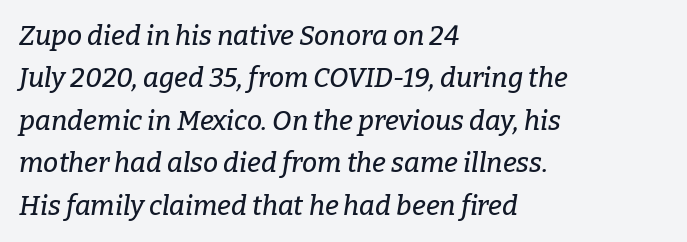
Descenders are the only things crossing below the line. The lettering tilts uniformly, giving the passage an italic look. The lines sit at an ordinary, default distance from one another. Every row of glyphs begins at an identical x-position on the left.
